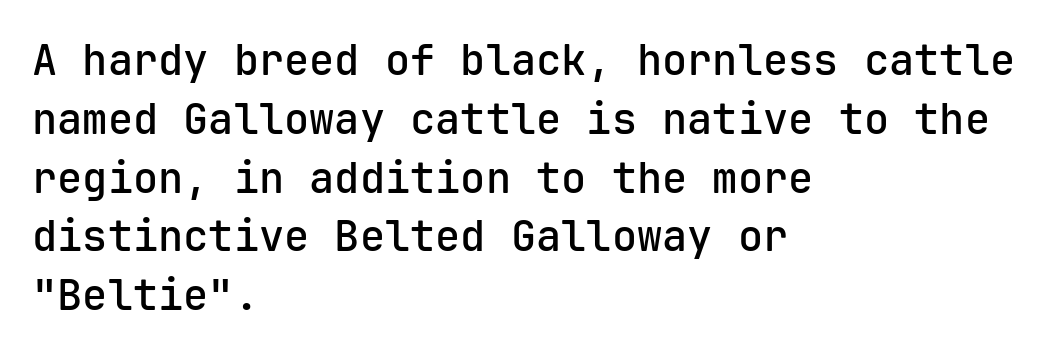
Q: Is the text bold? A: Semi-bold.
Q: Is the text italic (slanted)? A: No, it is upright.
Q: Is the typeface a serif or a sans-serif typeface? A: Sans-serif.
Q: Is the text underlined? A: No.
Q: How is the paragraph aligned? A: Left-aligned.
Q: Is the spacing between letters normal or unusually wide? A: Normal.
Q: Is the spacing between lines tight, normal or loose? A: Normal.
Q: Width (condensed, normal, or wide)? A: Normal.
Q: Stroke contrast? A: Low.
Q: x-height? A: Medium.
Q: Monospaced? A: Yes.
